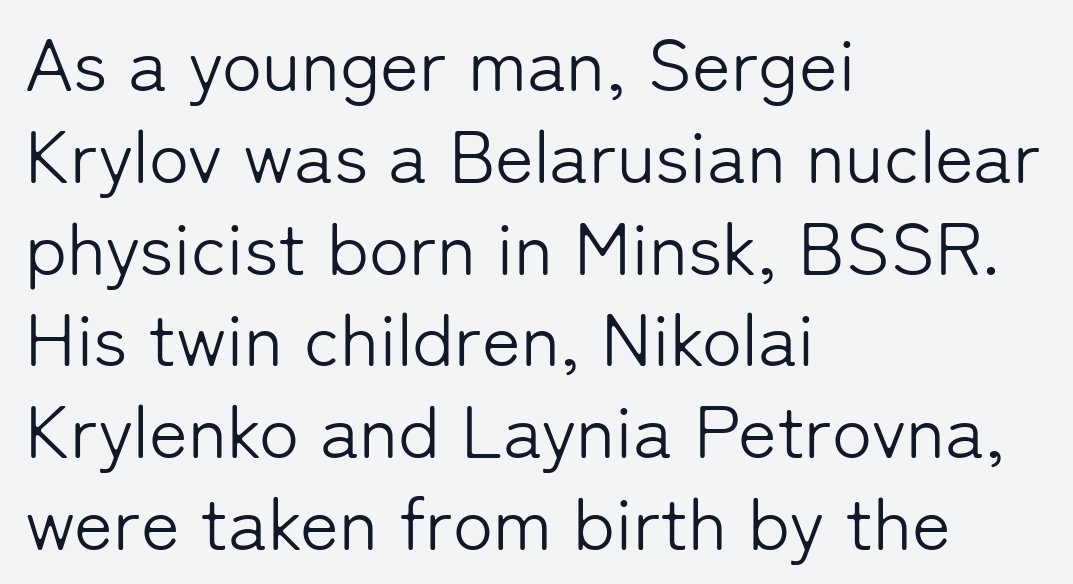
Q: Is the text bold? A: No.
Q: Is the text italic (slanted)? A: No, it is upright.
Q: Is the typeface a serif or a sans-serif typeface? A: Sans-serif.
Q: Is the text underlined? A: No.
Q: How is the paragraph aligned? A: Left-aligned.
Q: Is the spacing between letters normal or unusually wide? A: Normal.
Q: Width (condensed, normal, or wide)? A: Normal.
Q: Stroke contrast? A: Low.
Q: x-height? A: Medium.
Q: Monospaced? A: No.
